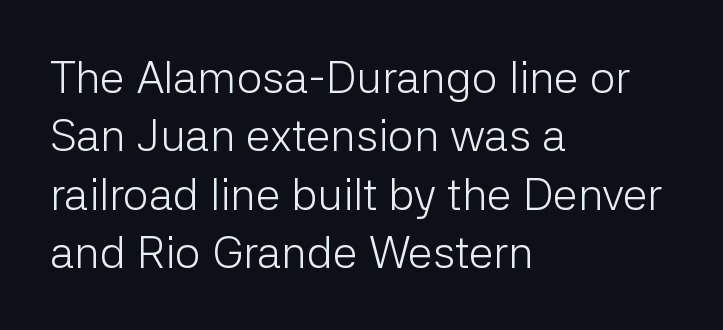
{"serif": "no", "italic": "no", "bold": "no", "weight": "light", "width": "normal", "stroke_contrast": "low", "x_height": "medium", "monospaced": "no", "underline": "no", "align": "left", "line_spacing": "normal", "line_spacing_ratio": 1.3, "letter_spacing": "normal", "letter_spacing_em": 0.0, "glyph_px": 45}
